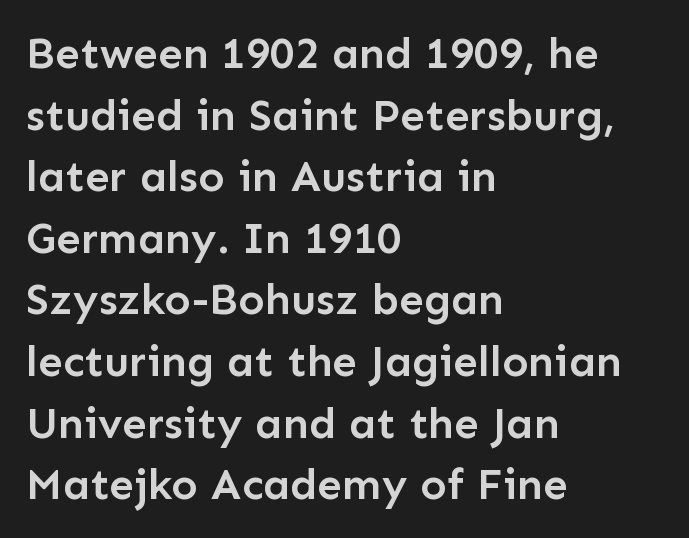
Q: Is the text bold? A: Semi-bold.
Q: Is the text italic (slanted)? A: No, it is upright.
Q: Is the typeface a serif or a sans-serif typeface? A: Sans-serif.
Q: Is the text underlined? A: No.
Q: How is the paragraph aligned? A: Left-aligned.
Q: Is the spacing between letters normal or unusually wide? A: Normal.
Q: Is the spacing between lines tight, normal or loose? A: Normal.
Q: Width (condensed, normal, or wide)? A: Normal.
Q: Stroke contrast? A: Low.
Q: x-height? A: Medium.
Q: Monospaced? A: No.
